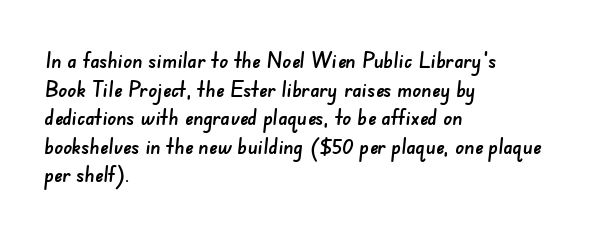
The image shows 22 px text type; set left-aligned, normal line spacing (1.3x), normal letter spacing, not underlined.
